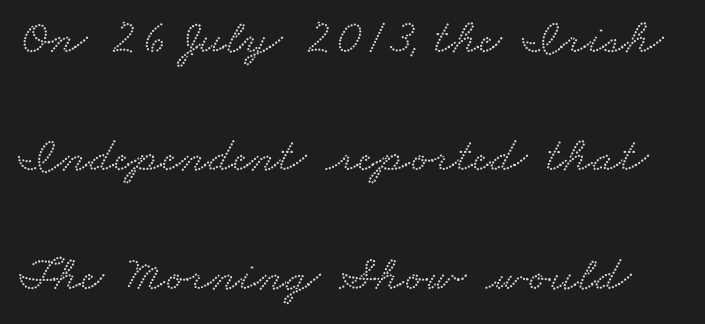
Q: Is the typeface a serif or a sans-serif typeface? A: Serif.
Q: Is the text underlined? A: No.
Q: Is the spacing between letters normal or unusually wide? A: Normal.
Q: Is the spacing between lines tight, normal or loose? A: Loose.
Q: Width (condensed, normal, or wide)? A: Wide.
Q: Stroke contrast? A: Low.
Q: x-height? A: Small.
Q: Monospaced? A: No.
